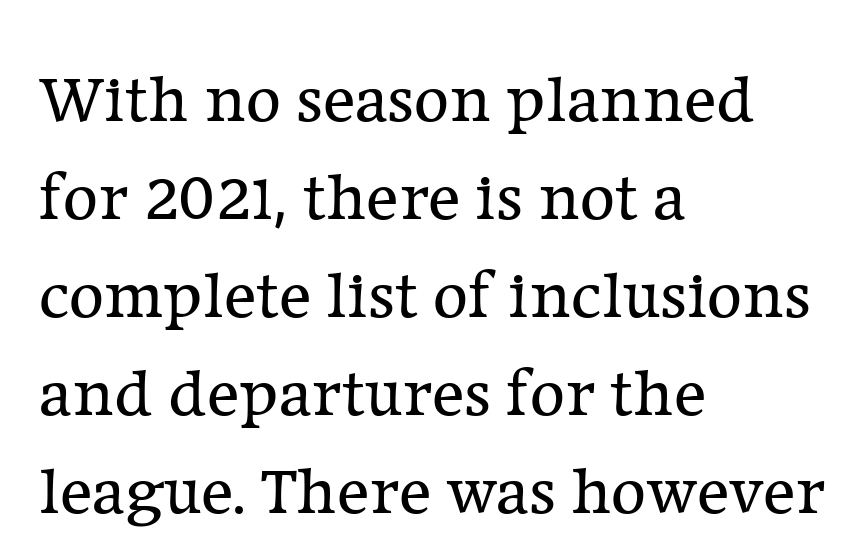
{"serif": "yes", "italic": "no", "bold": "no", "weight": "regular", "width": "normal", "stroke_contrast": "low", "x_height": "medium", "monospaced": "no", "underline": "no", "align": "left", "line_spacing": "normal", "line_spacing_ratio": 1.44, "letter_spacing": "normal", "letter_spacing_em": 0.0, "glyph_px": 68}
